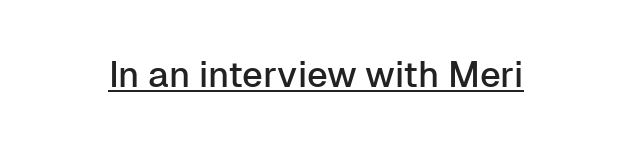
A sans-serif font was chosen for this passage. Ordinary non-slanted type is in use. Glyph-to-glyph distance matches everyday printed text. Compared with undecorated copy, this sample adds a rule below the words.
